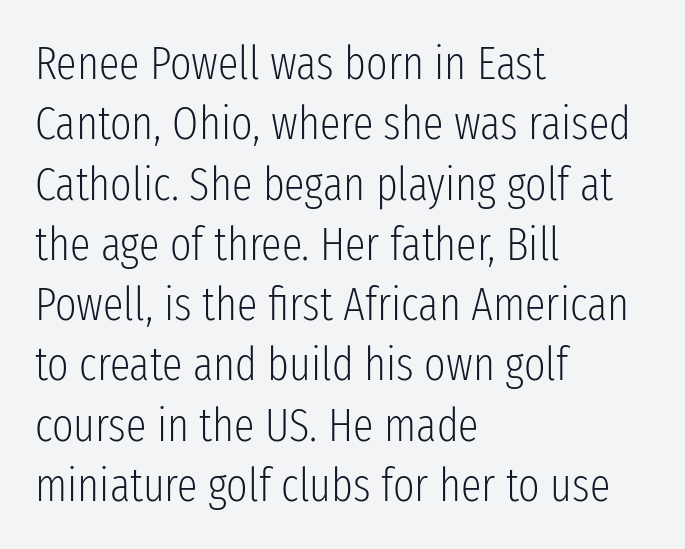
Q: Is the text bold? A: No.
Q: Is the text italic (slanted)? A: No, it is upright.
Q: Is the typeface a serif or a sans-serif typeface? A: Sans-serif.
Q: Is the text underlined? A: No.
Q: How is the paragraph aligned? A: Left-aligned.
Q: Is the spacing between letters normal or unusually wide? A: Normal.
Q: Is the spacing between lines tight, normal or loose? A: Normal.
Q: Width (condensed, normal, or wide)? A: Condensed.
Q: Stroke contrast? A: Low.
Q: x-height? A: Medium.
Q: Monospaced? A: No.
